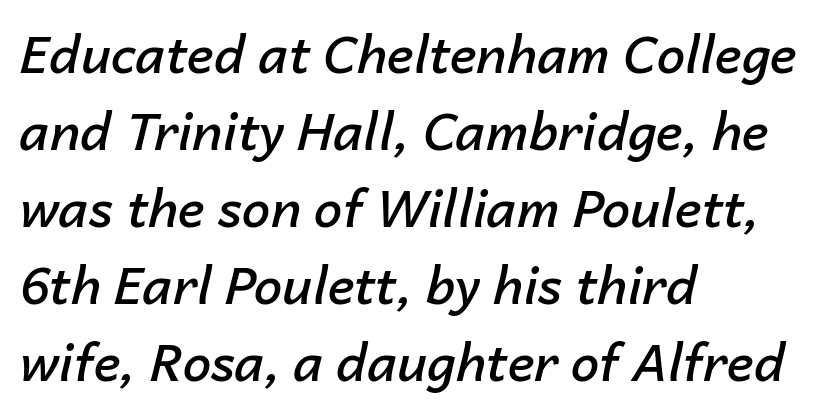
The image shows 51 px semibold type, italic (leaning right); set left-aligned, normal line spacing (1.51x), normal letter spacing, not underlined; low stroke contrast and a medium x-height.
